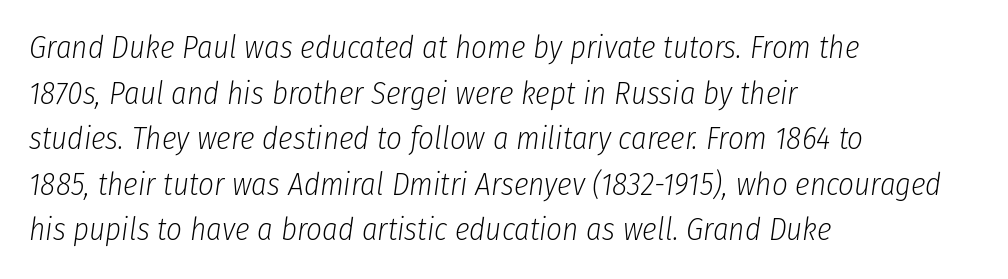
{"italic": "yes", "lean": "right", "slant_degrees": 8, "bold": "no", "weight": "light", "width": "condensed", "stroke_contrast": "low", "x_height": "medium", "monospaced": "no", "underline": "no", "align": "left", "line_spacing": "normal", "line_spacing_ratio": 1.47, "letter_spacing": "normal", "letter_spacing_em": 0.0, "glyph_px": 31}
